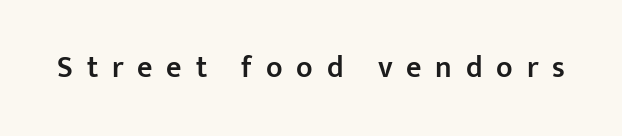
The tracking jumps out immediately: characters are airy and widely separated. Underline: absent. The specimen reads as upright at a glance. No feet cap the strokes, marking this as sans-serif type.
